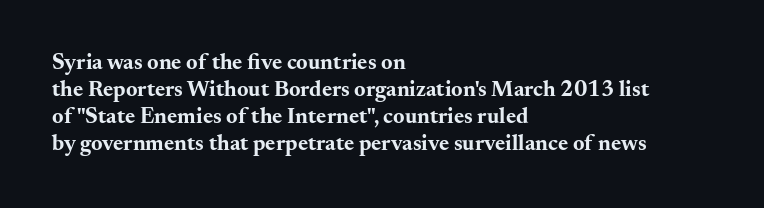
A typesetter would mark this as roman, not italic. What stands out about the letter spacing? Nothing — it is the standard amount. The baseline area is clear. Caption: bold face, heavy strokes.
